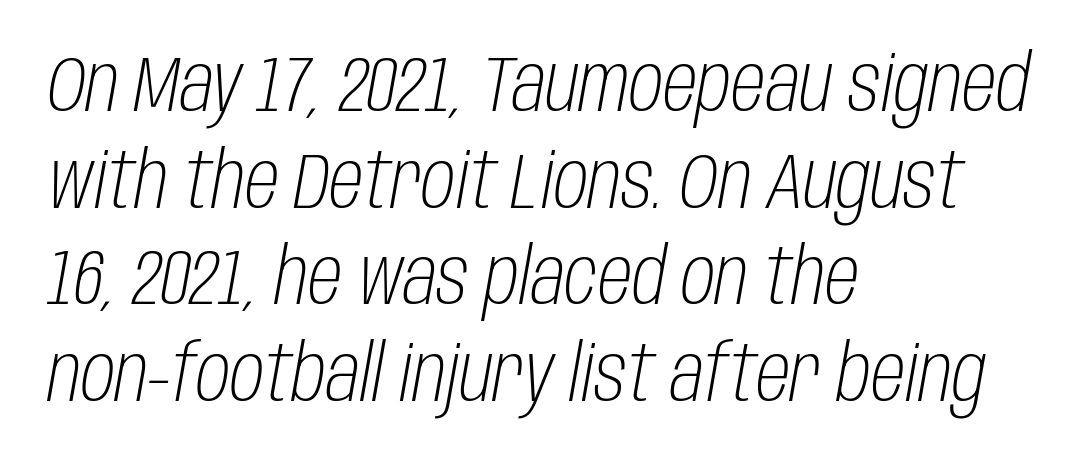
Q: Is the text bold? A: No.
Q: Is the text italic (slanted)? A: Yes, it leans right by about 10 degrees.
Q: Is the text underlined? A: No.
Q: How is the paragraph aligned? A: Left-aligned.
Q: Is the spacing between letters normal or unusually wide? A: Normal.
Q: Width (condensed, normal, or wide)? A: Condensed.
Q: Stroke contrast? A: Low.
Q: x-height? A: Large.
Q: Monospaced? A: No.
